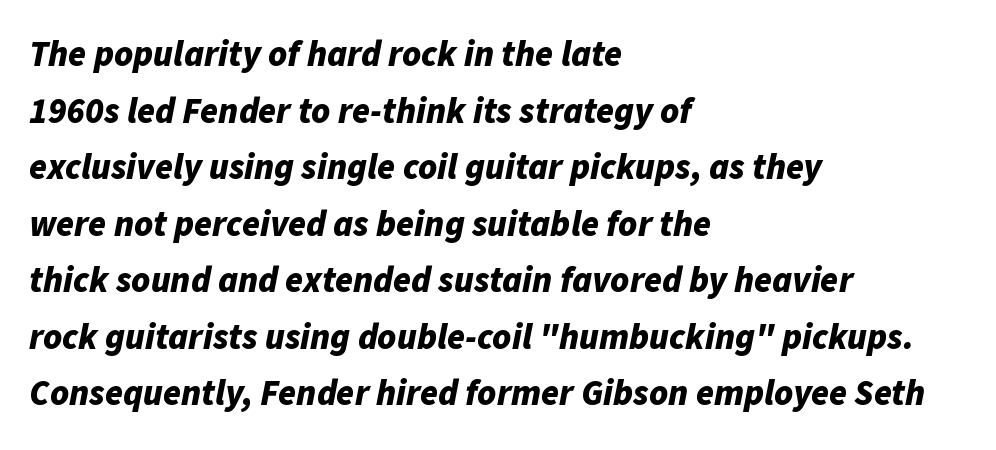
{"italic": "yes", "lean": "right", "slant_degrees": 11, "bold": "yes", "weight": "bold", "width": "normal", "stroke_contrast": "low", "x_height": "medium", "monospaced": "no", "underline": "no", "align": "left", "line_spacing": "normal", "line_spacing_ratio": 1.57, "letter_spacing": "normal", "letter_spacing_em": 0.0, "glyph_px": 36}
